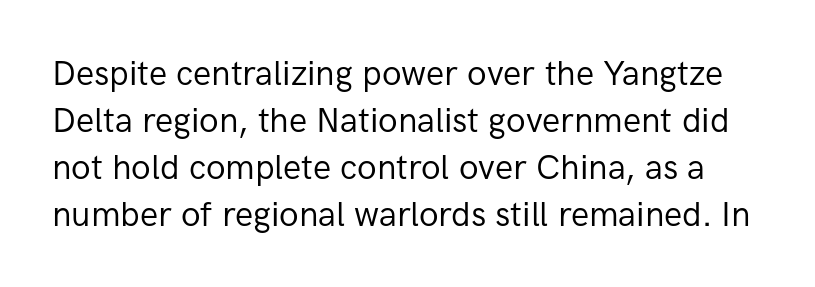
The image shows 34 px regular-weight sans-serif type, upright; set normal line spacing (1.38x), normal letter spacing, not underlined; low stroke contrast and a medium x-height.
